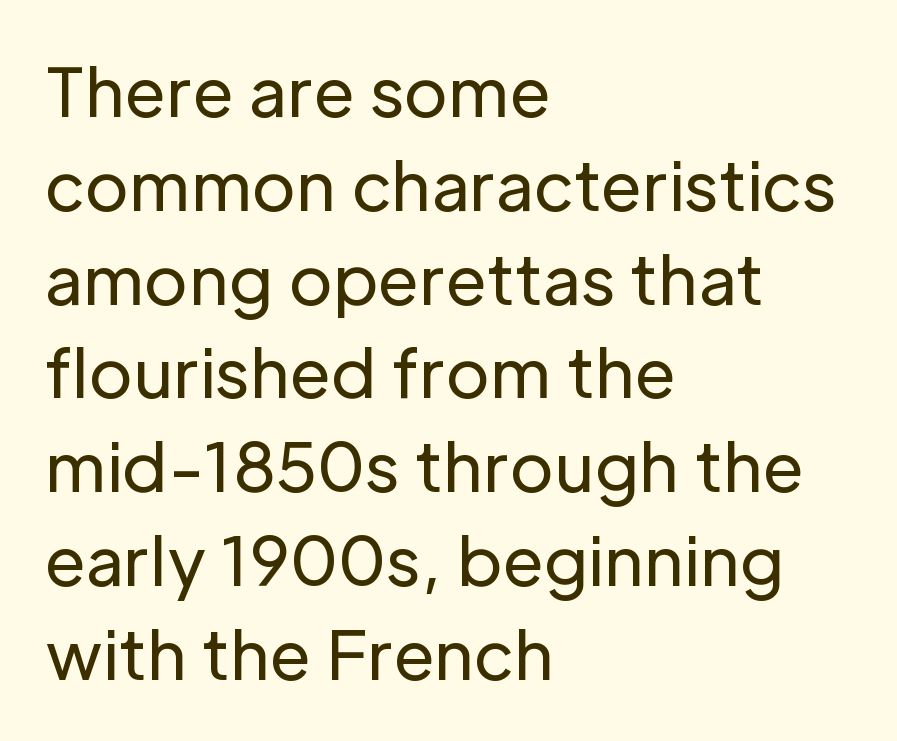
{"serif": "no", "italic": "no", "bold": "no", "weight": "regular", "width": "normal", "stroke_contrast": "low", "x_height": "medium", "monospaced": "no", "underline": "no", "align": "left", "line_spacing": "normal", "line_spacing_ratio": 1.4, "letter_spacing": "normal", "letter_spacing_em": 0.0, "glyph_px": 67}
